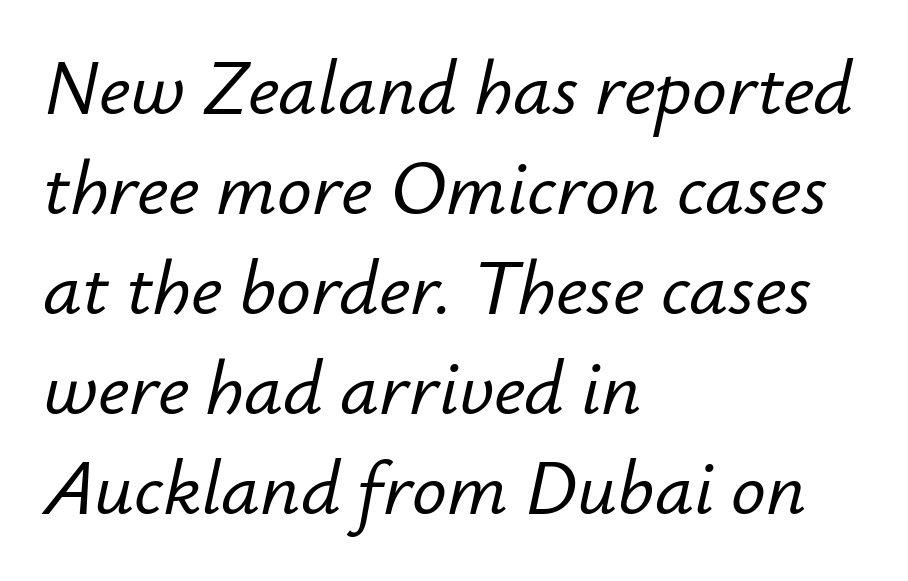
The image shows 77 px text type, italic (leaning right); set left-aligned, normal line spacing (1.3x), normal letter spacing, not underlined; low stroke contrast and a small x-height.
